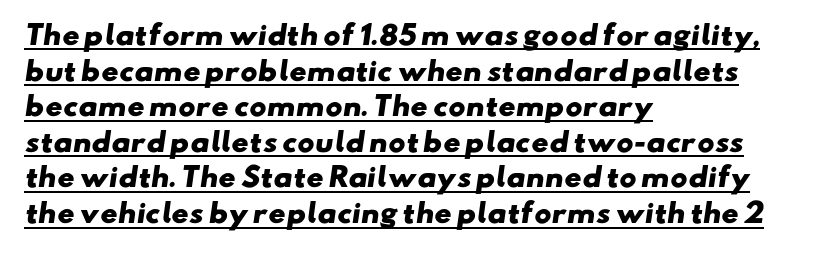
Layout note: lines flush left. These lines sit exactly where default settings would place them. Typesetter's note: full bold, strokes at maximum text heaviness. The rendering uses the underline text-decoration.
